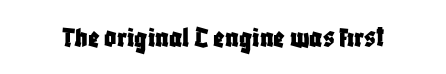
{"serif": "no", "italic": "no", "width": "condensed", "stroke_contrast": "low", "x_height": "large", "monospaced": "no", "underline": "no", "letter_spacing": "normal", "letter_spacing_em": 0.0, "glyph_px": 30}
